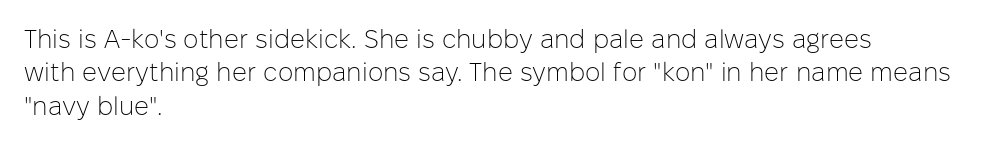
Compared with typical paragraphs, the rows here are spaced about the same. The letters stand straight up with perfectly vertical stems. Short and long lines alike share a common starting point at left. Is the stroke heavy? The answer is a plain regular-or-lighter. In terms of letterspacing, this is plain default setting. Just letters on the line, the space beneath them empty.
